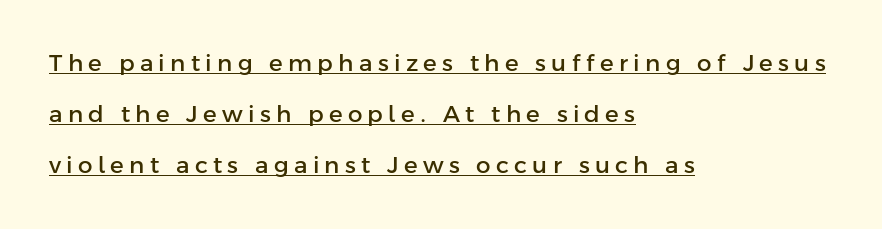
The image shows 23 px text type, upright; set left-aligned, loose line spacing (2.22x), unusually wide letter spacing (+0.23 em), underlined.
